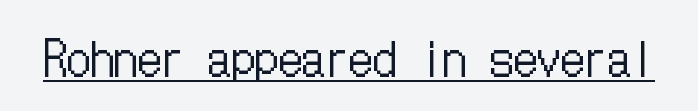
{"italic": "no", "bold": "no", "weight": "regular", "width": "condensed", "stroke_contrast": "low", "x_height": "medium", "underline": "yes", "letter_spacing": "normal", "letter_spacing_em": 0.0, "glyph_px": 47}
